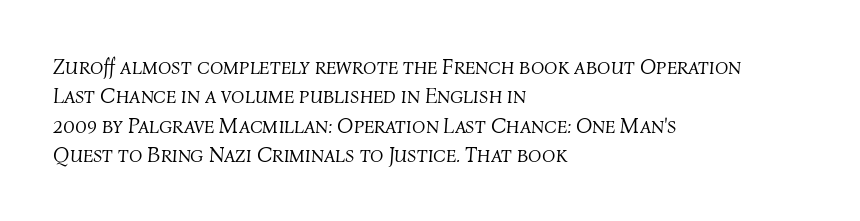
No heavy texture on the line: the type isn't bold. It's the slanting kind of type. Standard letterfit; no display-style spreading of the glyphs. Summary of vertical rhythm: regular, with standard interline spacing. Descender tails drop into unmarked territory.
